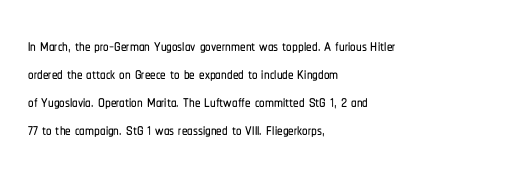
Q: Is the text italic (slanted)? A: No, it is upright.
Q: Is the text underlined? A: No.
Q: How is the paragraph aligned? A: Left-aligned.
Q: Is the spacing between letters normal or unusually wide? A: Normal.
Q: Is the spacing between lines tight, normal or loose? A: Normal.
